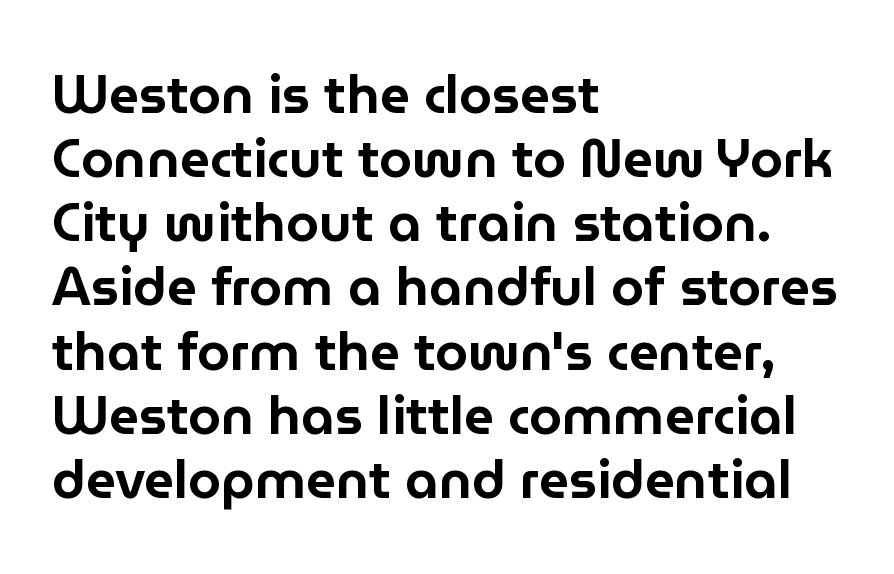
The face used here is proportionally spaced, like ordinary book or web type. This sample uses an upright cut, with every glyph sitting square on the baseline. Type style note: lacks serifs. Look at the tracking — it's just the regular setting, nothing added. The space directly below the letters is spotless. The lines are quadded left.
